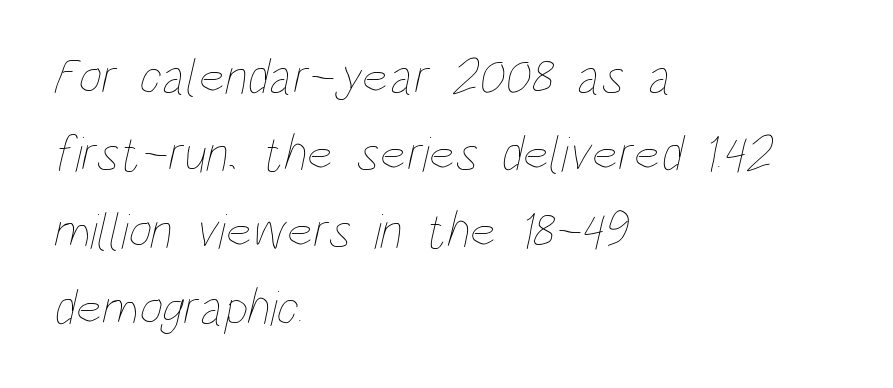
The image shows 51 px thin, condensed type; set left-aligned, normal line spacing (1.51x), normal letter spacing, not underlined; low stroke contrast and a large x-height.
